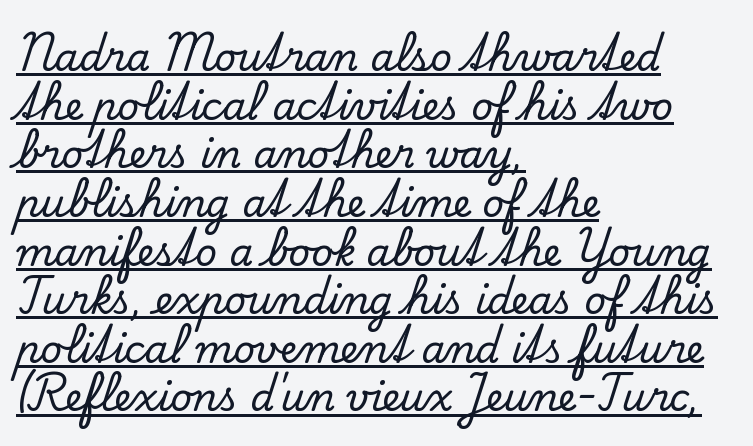
Q: Is the text italic (slanted)? A: Yes.
Q: Is the typeface a serif or a sans-serif typeface? A: Serif.
Q: Is the text underlined? A: Yes.
Q: How is the paragraph aligned? A: Left-aligned.
Q: Is the spacing between letters normal or unusually wide? A: Normal.
Q: Is the spacing between lines tight, normal or loose? A: Normal.
Q: Width (condensed, normal, or wide)? A: Normal.
Q: Stroke contrast? A: Low.
Q: x-height? A: Small.
Q: Monospaced? A: No.
